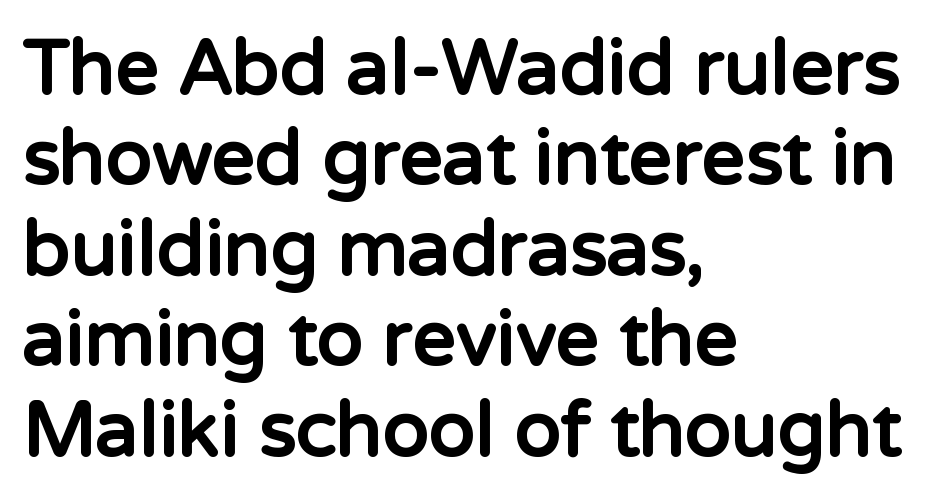
{"serif": "no", "italic": "no", "bold": "yes", "weight": "bold", "width": "normal", "stroke_contrast": "low", "x_height": "medium", "monospaced": "no", "underline": "no", "align": "left", "line_spacing_ratio": 1.19, "letter_spacing": "normal", "letter_spacing_em": 0.0, "glyph_px": 76}
